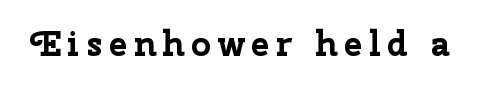
The image shows 35 px bold sans-serif type, upright; set not underlined; low stroke contrast and a medium x-height.
